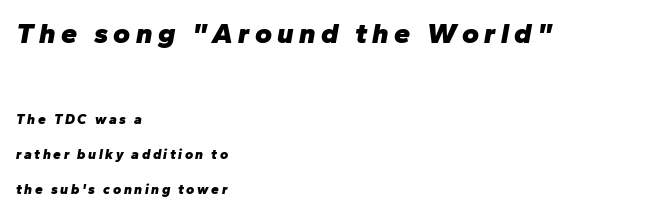
The designer gave the opening block more size than the closing block. The face used here is proportionally spaced, like ordinary book or web type. Compared with ordinary roman type, these characters are visibly tilted. Heavy-handed strokes throughout: this text is bold. Does the copy run flush right? No — it runs flush left.
